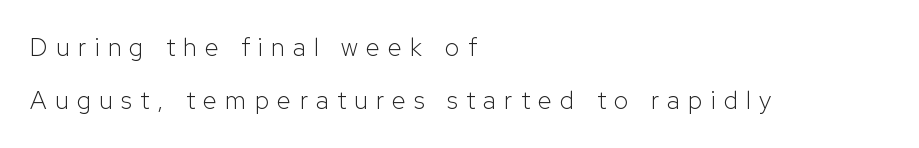
{"italic": "no", "bold": "no", "underline": "no", "align": "left", "line_spacing": "loose", "line_spacing_ratio": 2.13, "letter_spacing": "wide", "letter_spacing_em": 0.34, "glyph_px": 25}
